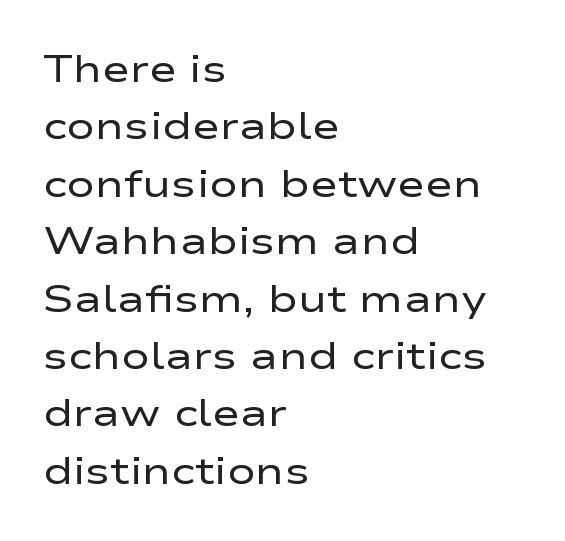
{"serif": "no", "italic": "no", "bold": "no", "weight": "regular", "width": "wide", "stroke_contrast": "low", "x_height": "medium", "monospaced": "no", "underline": "no", "align": "left", "line_spacing": "normal", "line_spacing_ratio": 1.51, "letter_spacing": "normal", "letter_spacing_em": 0.0, "glyph_px": 38}
